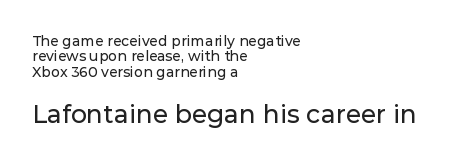
This rendering leaves character spacing at its baseline value. Bigger letters appear in the bottom chunk; the top chunk is reduced. The space between consecutive lines is stingy. Unlike italic type, these characters show no tilt at all.
